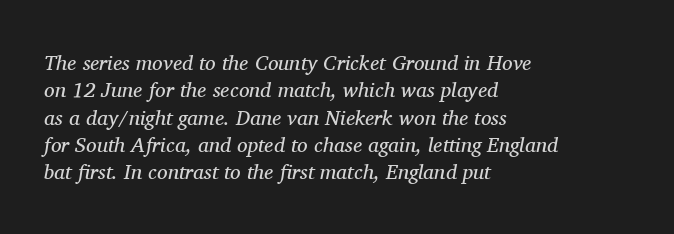
Reading down the column, the eye jumps a familiar distance to each next line. In CSS terms this would be text-align: left. There's an unmistakable incline to the writing here. The gaps between neighbouring characters are ordinary and unremarkable. The zone under the glyphs is completely vacant.
